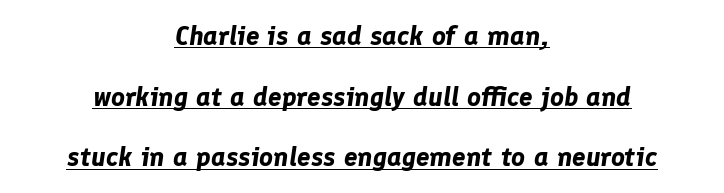
The text carries the slant typical of an italic or oblique font. Beneath each row of characters lies a ruled line. Heavy-handed strokes throughout: this text is bold. Successive baselines arrive slowly, with a big drop between each. The text block is weighted toward neither margin, spreading evenly from the middle.
